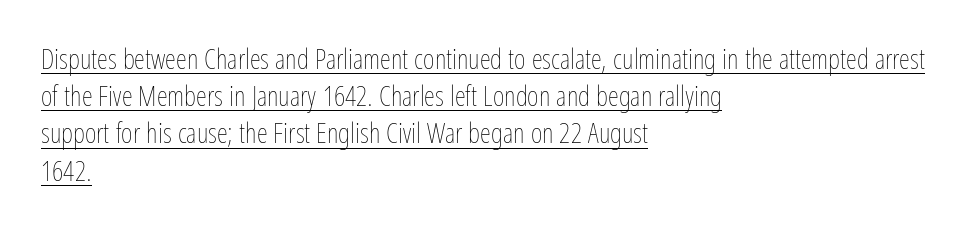
Q: Is the text bold? A: No.
Q: Is the text italic (slanted)? A: No, it is upright.
Q: Is the text underlined? A: Yes.
Q: How is the paragraph aligned? A: Left-aligned.
Q: Is the spacing between letters normal or unusually wide? A: Normal.
Q: Is the spacing between lines tight, normal or loose? A: Normal.
Q: Width (condensed, normal, or wide)? A: Condensed.
Q: Stroke contrast? A: Low.
Q: x-height? A: Medium.
Q: Monospaced? A: No.
